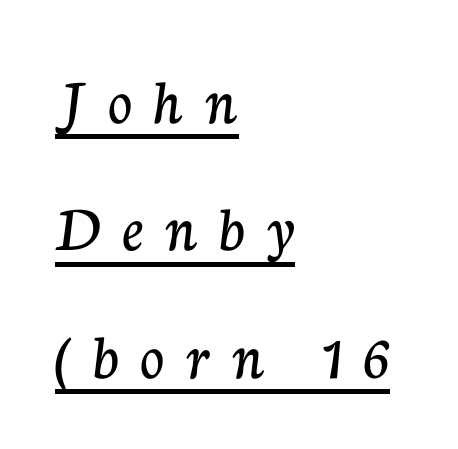
The image shows 66 px serif type; set left-aligned, loose line spacing (1.93x), unusually wide letter spacing (+0.34 em), underlined; low stroke contrast and a medium x-height.
